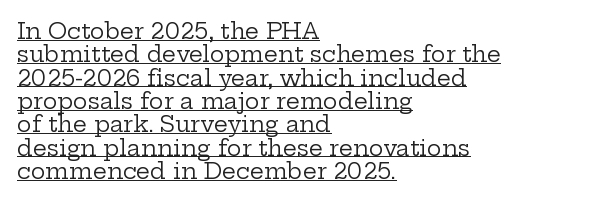
{"italic": "no", "bold": "no", "underline": "yes", "align": "left", "line_spacing": "tight", "line_spacing_ratio": 1.06, "letter_spacing": "normal", "letter_spacing_em": 0.0, "glyph_px": 22}
